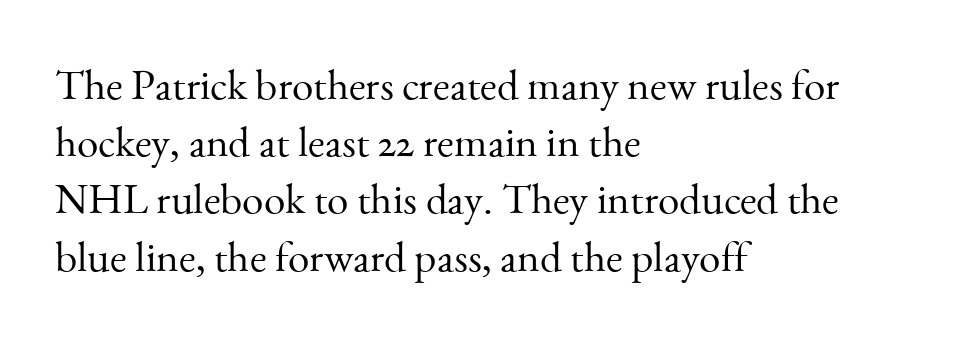
The image shows 43 px light serif type, upright; set left-aligned, normal line spacing (1.33x), normal letter spacing, not underlined; medium stroke contrast and a small x-height.
